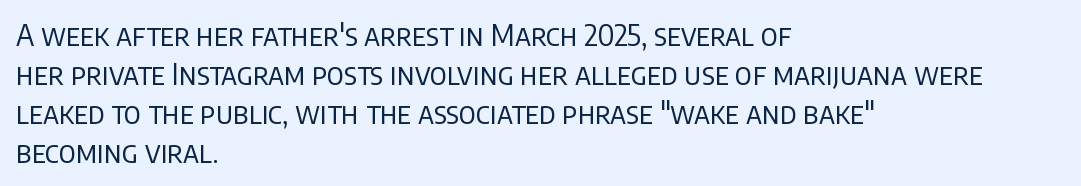
Q: Is the text bold? A: No.
Q: Is the text italic (slanted)? A: No, it is upright.
Q: Is the typeface a serif or a sans-serif typeface? A: Sans-serif.
Q: Is the text underlined? A: No.
Q: How is the paragraph aligned? A: Left-aligned.
Q: Is the spacing between letters normal or unusually wide? A: Normal.
Q: Is the spacing between lines tight, normal or loose? A: Normal.
Q: Width (condensed, normal, or wide)? A: Normal.
Q: Stroke contrast? A: Low.
Q: x-height? A: Large.
Q: Monospaced? A: No.
